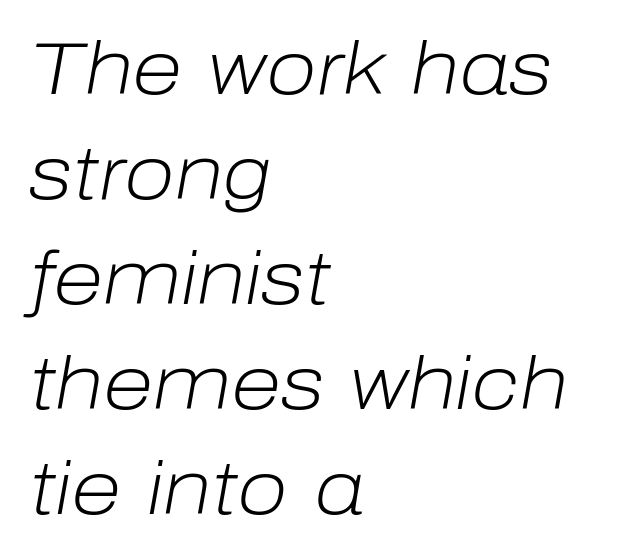
Is this a fixed-width face? No — the glyphs have proportional, varying widths. Characters are canted at an angle relative to the baseline's perpendicular. Which margin do the lines hug? The left one — the right edge is uneven. The passage shown stacks its lines at a standard gap.
